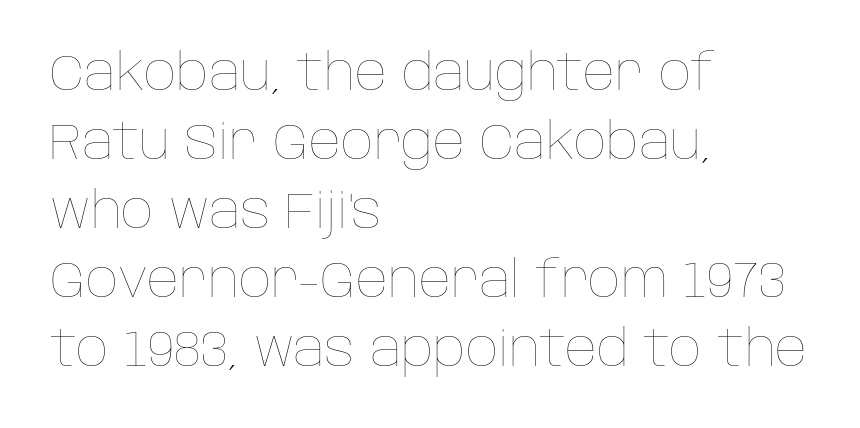
The image shows 50 px thin type, upright; set left-aligned, normal line spacing (1.38x), normal letter spacing, not underlined; low stroke contrast and a large x-height.
